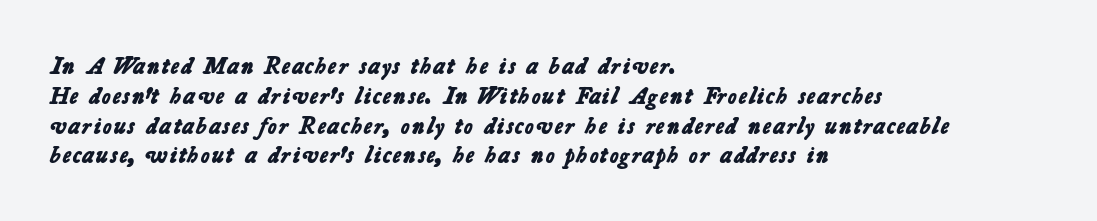
There is no visible air inserted between adjacent glyphs. Its strokes are broad and dark, the hallmark of bold type. Compared with a centered layout, this one pins lines to the left instead. Letters rest on an invisible, unmarked baseline.
